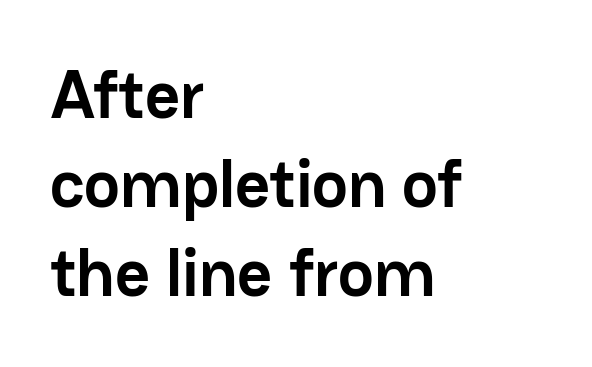
The image shows 68 px semibold sans-serif type, upright; set left-aligned, normal line spacing (1.31x), normal letter spacing, not underlined; low stroke contrast and a medium x-height.
